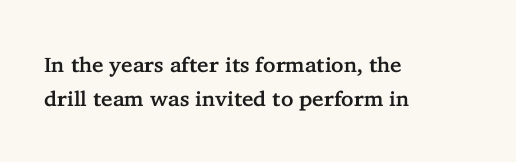
The image shows 21 px text type, upright; set left-aligned, normal line spacing (1.62x), normal letter spacing, not underlined.
